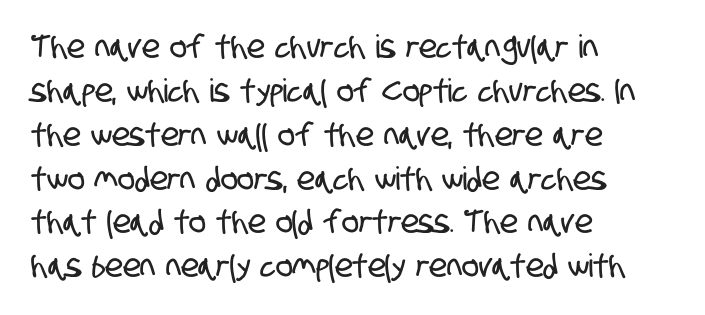
{"serif": "no", "width": "condensed", "stroke_contrast": "low", "x_height": "large", "monospaced": "no", "underline": "no", "align": "left", "line_spacing": "normal", "line_spacing_ratio": 1.37, "letter_spacing": "normal", "letter_spacing_em": 0.0, "glyph_px": 32}
